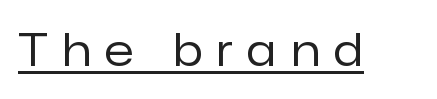
How are the letters spaced? Widely, with obvious added tracking. Type style note: lacks serifs. Caption: lettering with a line underneath. Looks like regular typesetting: each glyph gets only the width it needs. A typesetter would mark this as roman, not italic.
